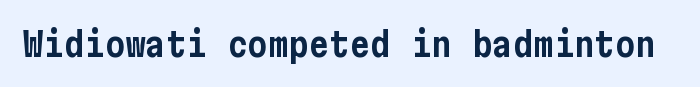
The image shows 34 px condensed sans-serif type, upright; set normal letter spacing, not underlined; low stroke contrast and a medium x-height.
